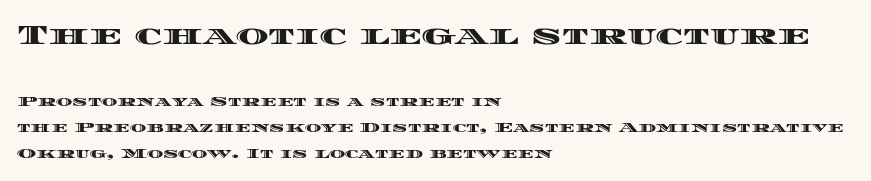
The image shows 28 px wide type, upright; set left-aligned, line spacing 1.87x, normal letter spacing, not underlined; the first (top) block is 2.0x larger; a large x-height.
